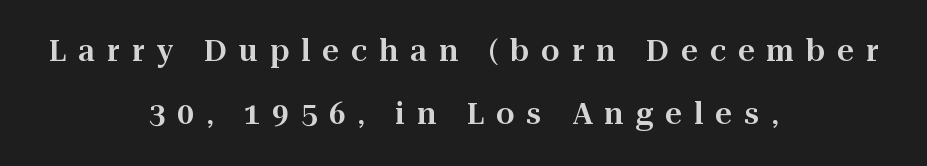
{"serif": "yes", "italic": "no", "width": "normal", "stroke_contrast": "high", "x_height": "medium", "monospaced": "no", "underline": "no", "align": "center", "line_spacing": "loose", "line_spacing_ratio": 2.16, "letter_spacing": "wide", "letter_spacing_em": 0.42, "glyph_px": 29}
